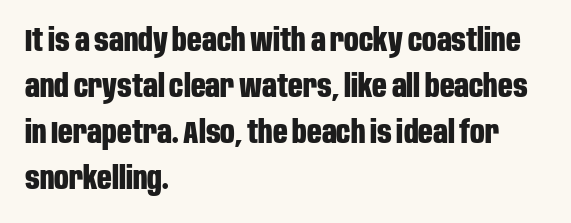
Every stem runs plumb, perpendicular to the baseline. The passage shown is typeset with a sans-serif family. Does the leading feel generous? No, just average. The face used here has the dense, thick strokes of a bold.
